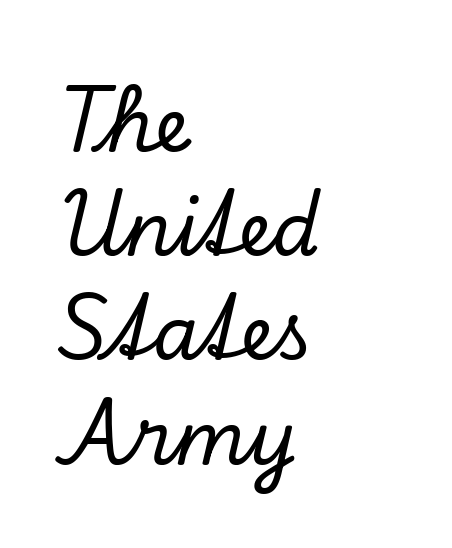
The image shows 75 px serif type, italic (leaning right); set left-aligned, normal line spacing (1.39x), normal letter spacing, not underlined; low stroke contrast and a small x-height.
